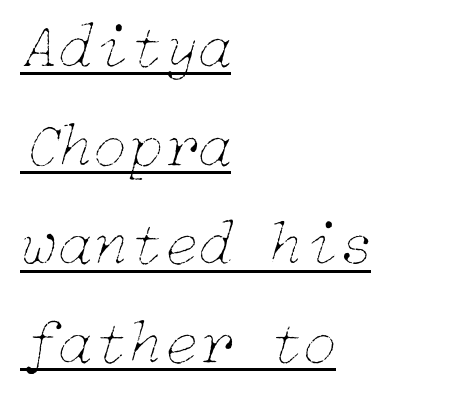
Q: Is the text bold? A: No.
Q: Is the text italic (slanted)? A: Yes, it leans right by about 15 degrees.
Q: Is the text underlined? A: Yes.
Q: How is the paragraph aligned? A: Left-aligned.
Q: Is the spacing between letters normal or unusually wide? A: Normal.
Q: Is the spacing between lines tight, normal or loose? A: Normal.
Q: Width (condensed, normal, or wide)? A: Normal.
Q: Stroke contrast? A: Low.
Q: x-height? A: Medium.
